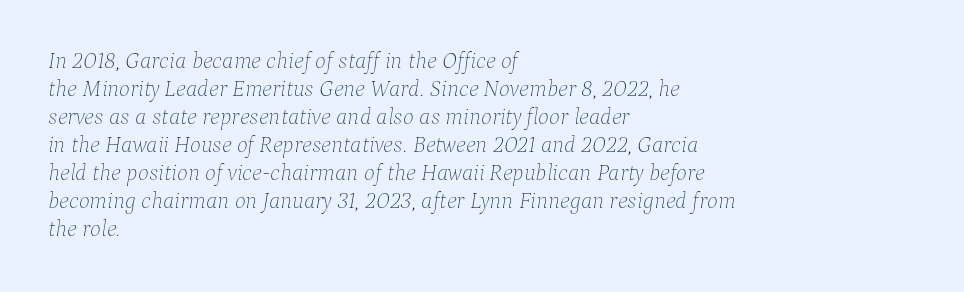
Q: Is the text bold? A: No.
Q: Is the text italic (slanted)? A: Yes, it leans right by about 9 degrees.
Q: Is the text underlined? A: No.
Q: How is the paragraph aligned? A: Left-aligned.
Q: Is the spacing between letters normal or unusually wide? A: Normal.
